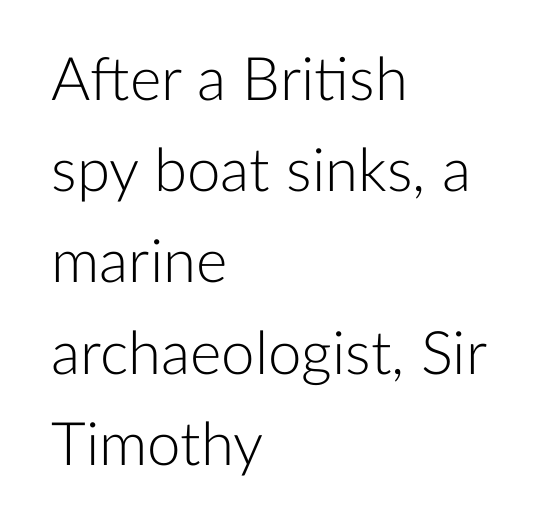
The specimen omits any rule beneath the text block's lines. Notice how the passage keeps a crisp vertical edge on the left only. To sum up the face: it is a sans, with no serifs. The tracking reads as untouched default to a designer's eye. Nope, not italic — everything's standing straight.
